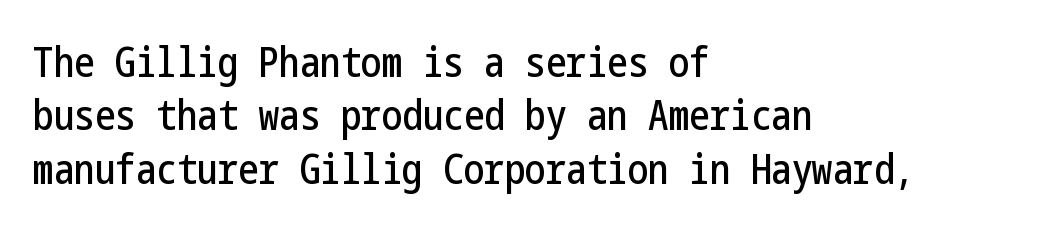
{"serif": "no", "italic": "no", "width": "condensed", "stroke_contrast": "low", "x_height": "medium", "underline": "no", "align": "left", "line_spacing": "normal", "line_spacing_ratio": 1.3, "letter_spacing": "normal", "letter_spacing_em": 0.0, "glyph_px": 41}
